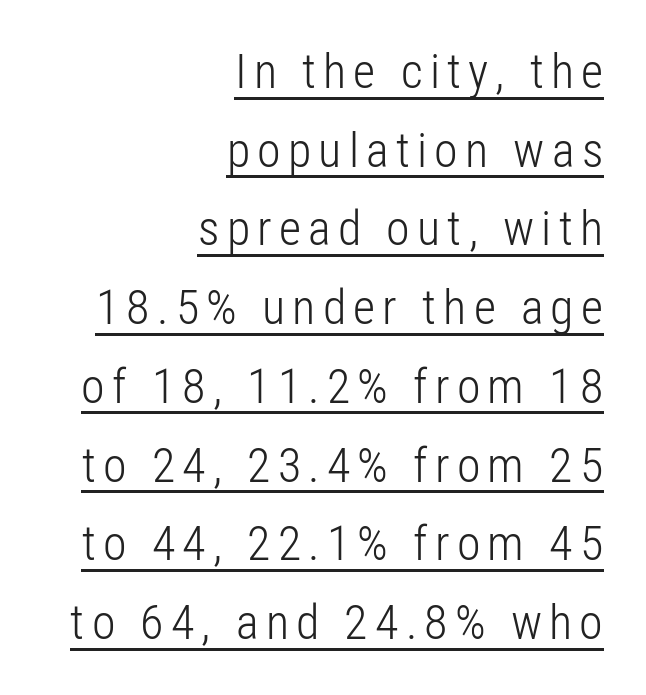
The image shows 48 px light, condensed sans-serif type, upright; set right-aligned, normal line spacing (1.64x), underlined; low stroke contrast and a medium x-height.
